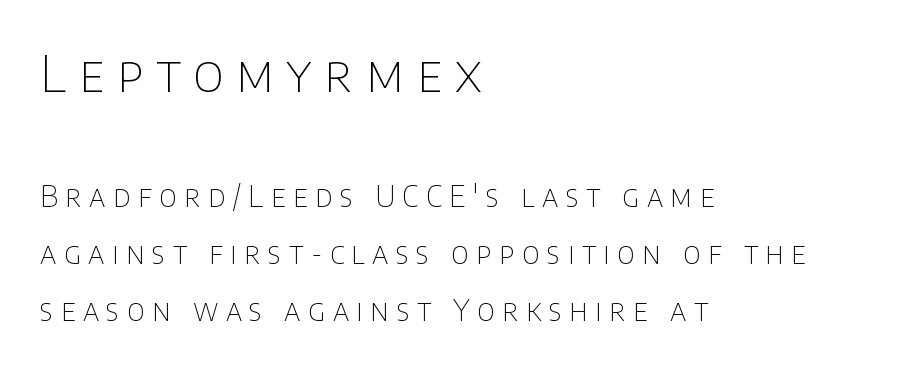
Q: Is the text bold? A: No.
Q: Is the text italic (slanted)? A: No, it is upright.
Q: Is the typeface a serif or a sans-serif typeface? A: Sans-serif.
Q: Is the text underlined? A: No.
Q: How is the paragraph aligned? A: Left-aligned.
Q: Is the spacing between letters normal or unusually wide? A: Unusually wide.
Q: Is the spacing between lines tight, normal or loose? A: Loose.
Q: Which block of text is set in a larger size, the first (top) or the second (bottom)? A: The first (top) one.
Q: Width (condensed, normal, or wide)? A: Normal.
Q: Stroke contrast? A: Low.
Q: x-height? A: Large.
Q: Monospaced? A: No.
